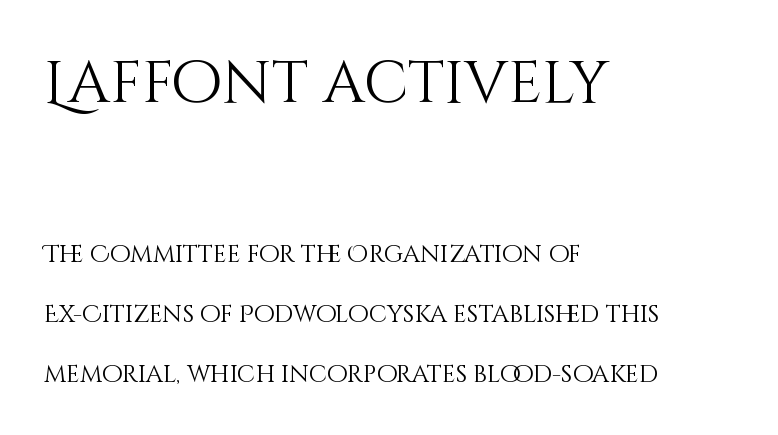
{"italic": "no", "bold": "no", "weight": "light", "width": "normal", "stroke_contrast": "medium", "x_height": "large", "monospaced": "no", "underline": "no", "align": "left", "line_spacing": "loose", "line_spacing_ratio": 2.49, "letter_spacing": "normal", "letter_spacing_em": 0.0, "larger_block": "first", "size_ratio": 2.46, "glyph_px": 59}
